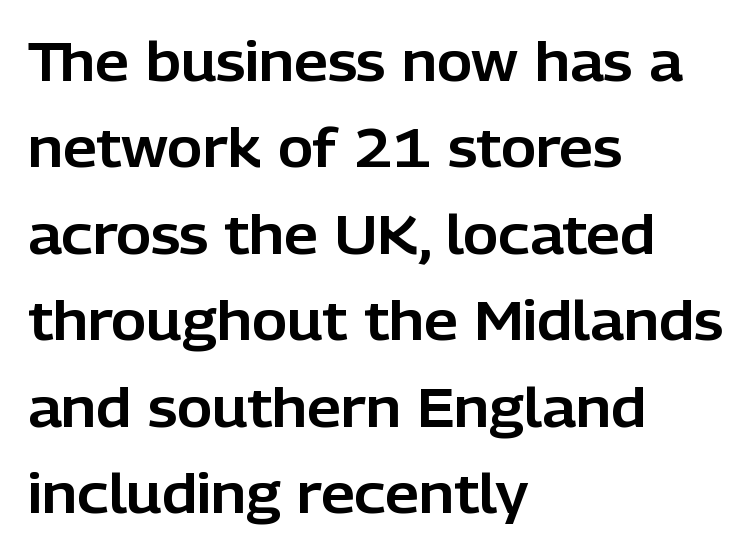
Q: Is the text italic (slanted)? A: No, it is upright.
Q: Is the typeface a serif or a sans-serif typeface? A: Sans-serif.
Q: Is the text underlined? A: No.
Q: How is the paragraph aligned? A: Left-aligned.
Q: Is the spacing between letters normal or unusually wide? A: Normal.
Q: Is the spacing between lines tight, normal or loose? A: Normal.
Q: Width (condensed, normal, or wide)? A: Normal.
Q: Stroke contrast? A: Low.
Q: x-height? A: Medium.
Q: Monospaced? A: No.
